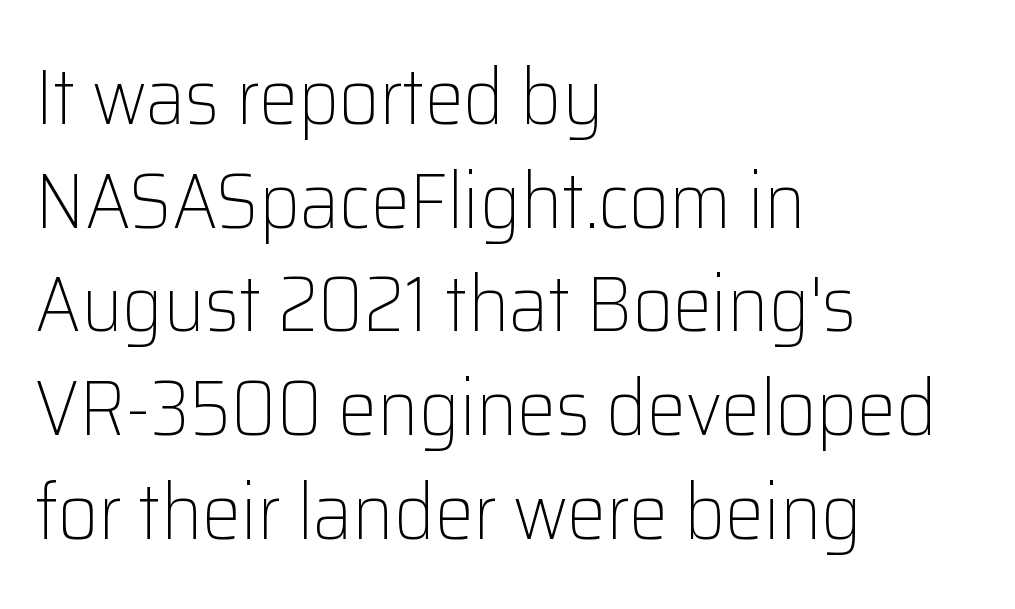
{"serif": "no", "italic": "no", "bold": "no", "weight": "light", "width": "normal", "stroke_contrast": "low", "x_height": "medium", "monospaced": "no", "underline": "no", "align": "left", "line_spacing": "normal", "line_spacing_ratio": 1.33, "letter_spacing": "normal", "letter_spacing_em": 0.0, "glyph_px": 78}
